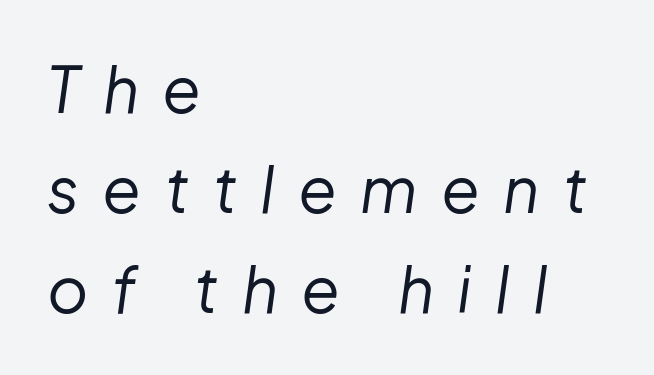
Where is the straight margin? On the left. These lines have a slow, spaced-out rhythm from letter to letter. If you measured baseline to baseline, you'd find a middling distance. Clear beneath every line of the passage. Compared with ordinary roman type, these characters are visibly tilted.
